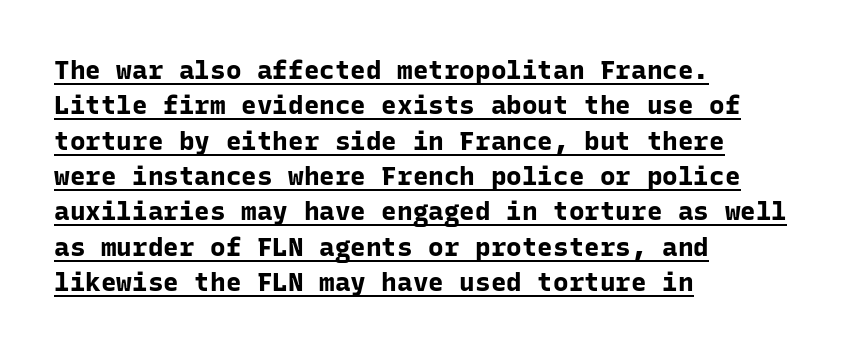
{"italic": "no", "bold": "yes", "underline": "yes", "align": "left", "line_spacing": "normal", "line_spacing_ratio": 1.36, "letter_spacing": "normal", "letter_spacing_em": 0.0, "glyph_px": 26}
